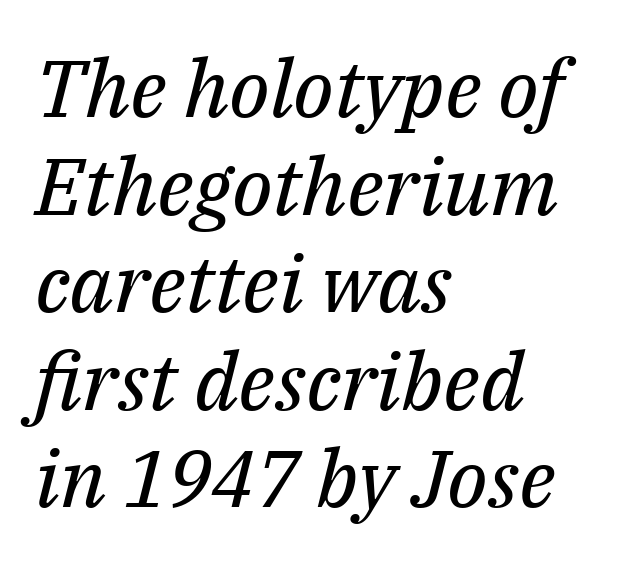
Q: Is the text bold? A: No.
Q: Is the text italic (slanted)? A: Yes, it leans right by about 14 degrees.
Q: Is the typeface a serif or a sans-serif typeface? A: Serif.
Q: Is the text underlined? A: No.
Q: How is the paragraph aligned? A: Left-aligned.
Q: Is the spacing between letters normal or unusually wide? A: Normal.
Q: Width (condensed, normal, or wide)? A: Normal.
Q: Stroke contrast? A: Medium.
Q: x-height? A: Medium.
Q: Monospaced? A: No.
